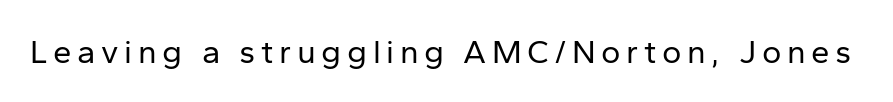
Q: Is the text bold? A: No.
Q: Is the text italic (slanted)? A: No, it is upright.
Q: Is the typeface a serif or a sans-serif typeface? A: Sans-serif.
Q: Is the text underlined? A: No.
Q: Width (condensed, normal, or wide)? A: Normal.
Q: Stroke contrast? A: Low.
Q: x-height? A: Medium.
Q: Monospaced? A: No.
